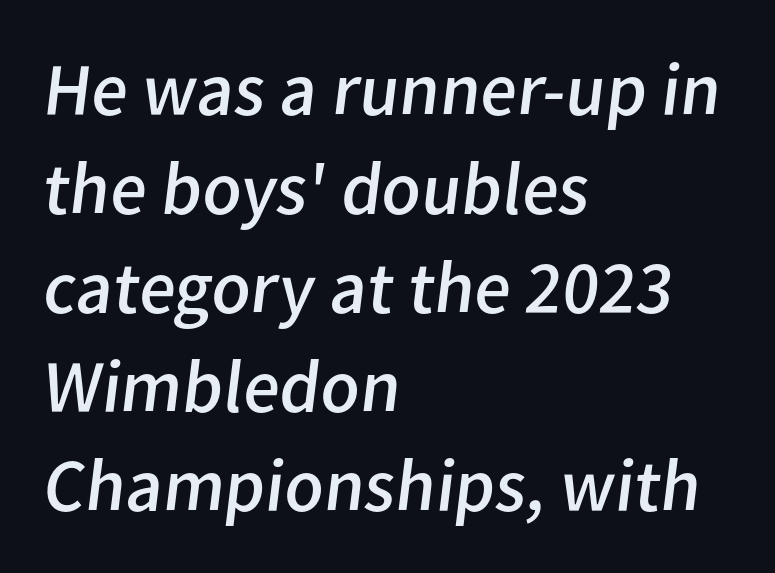
The font is comparable to plain body text, perhaps lighter. Character widths vary here, with narrow letters taking less room than wide ones. Compared with a centered layout, this one pins lines to the left instead. This rendering features lettering with no underline. Short note: letters normally spaced. Vertical spacing — default.
